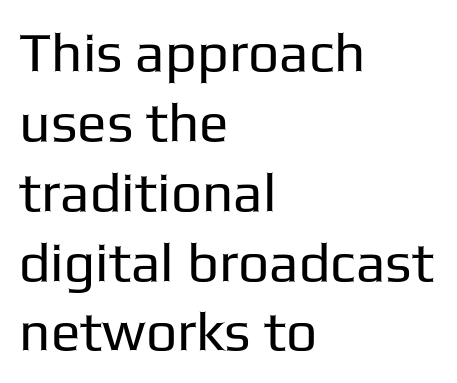
The image shows 55 px regular-weight sans-serif type, upright; set left-aligned, normal line spacing (1.27x), normal letter spacing, not underlined; low stroke contrast and a medium x-height.
